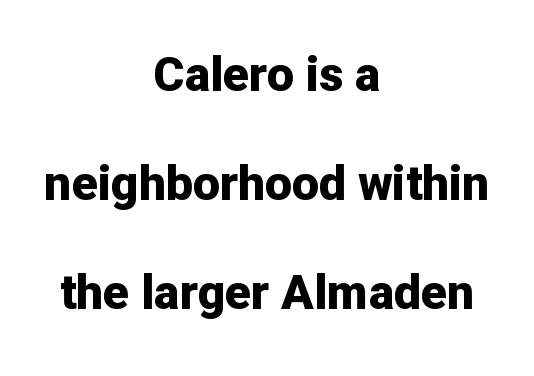
{"serif": "no", "italic": "no", "bold": "yes", "weight": "bold", "width": "normal", "stroke_contrast": "low", "x_height": "medium", "monospaced": "no", "underline": "no", "align": "center", "line_spacing": "loose", "line_spacing_ratio": 2.27, "letter_spacing": "normal", "letter_spacing_em": 0.0, "glyph_px": 48}
